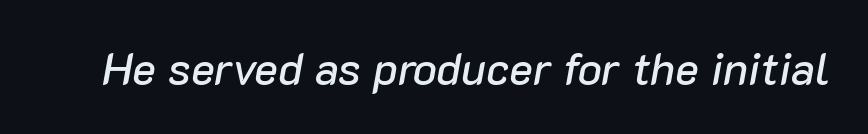
Q: Is the text italic (slanted)? A: Yes, it leans right by about 10 degrees.
Q: Is the text underlined? A: No.
Q: Is the spacing between letters normal or unusually wide? A: Normal.
Q: Width (condensed, normal, or wide)? A: Normal.
Q: Stroke contrast? A: Low.
Q: x-height? A: Medium.
Q: Monospaced? A: No.
